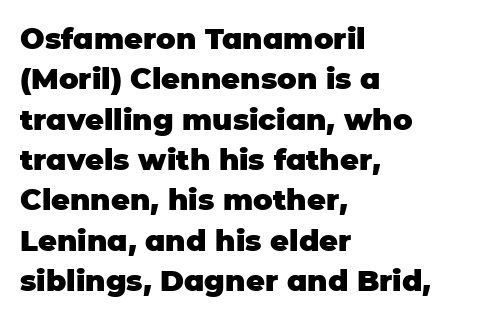
Q: Is the text bold? A: Yes.
Q: Is the text italic (slanted)? A: No, it is upright.
Q: Is the typeface a serif or a sans-serif typeface? A: Sans-serif.
Q: Is the text underlined? A: No.
Q: How is the paragraph aligned? A: Left-aligned.
Q: Is the spacing between letters normal or unusually wide? A: Normal.
Q: Is the spacing between lines tight, normal or loose? A: Normal.
Q: Width (condensed, normal, or wide)? A: Normal.
Q: Stroke contrast? A: Low.
Q: x-height? A: Large.
Q: Monospaced? A: No.
